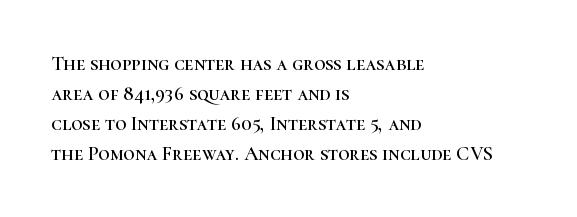
The passage shown has conventional tracking throughout. Is there much room between lines? A standard amount, neither cramped nor airy. This is the regular roman posture of the typeface. Plain, unruled lines of type. Typeset ragged right — the left edge is the straight one.
